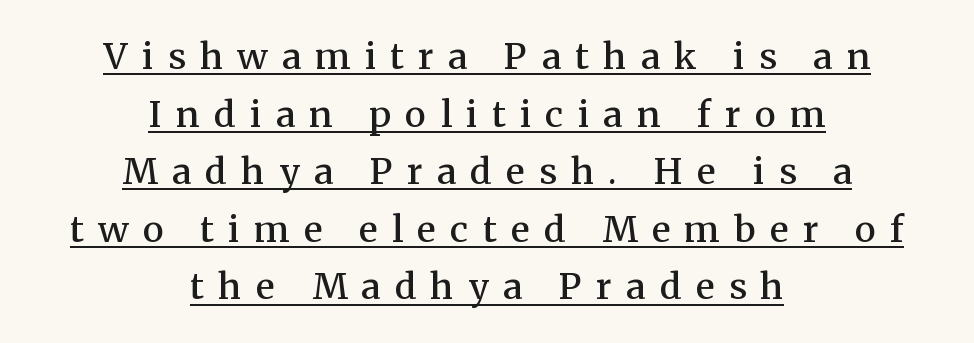
The image shows 36 px semibold serif type, upright; set centered, normal line spacing (1.6x), unusually wide letter spacing (+0.4 em), underlined; medium stroke contrast and a medium x-height.
